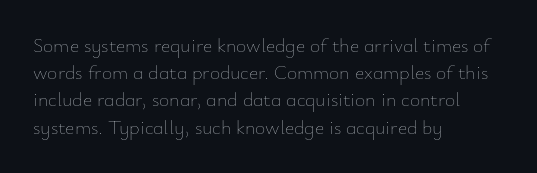
The image shows 20 px text type, upright; set left-aligned, normal line spacing (1.36x), normal letter spacing, not underlined.
